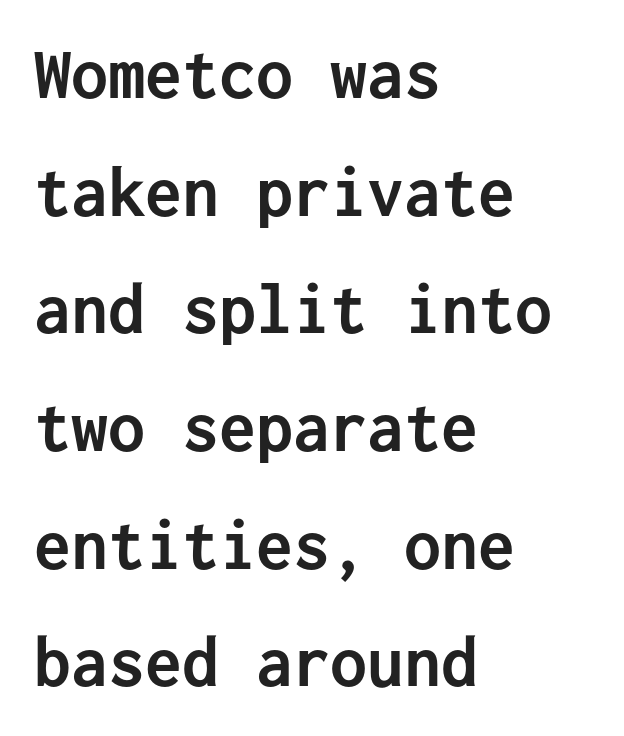
{"serif": "no", "italic": "no", "bold": "yes", "weight": "semibold", "width": "normal", "stroke_contrast": "low", "x_height": "medium", "monospaced": "yes", "underline": "no", "align": "left", "line_spacing": "normal", "line_spacing_ratio": 1.59, "letter_spacing": "normal", "letter_spacing_em": 0.0, "glyph_px": 74}
